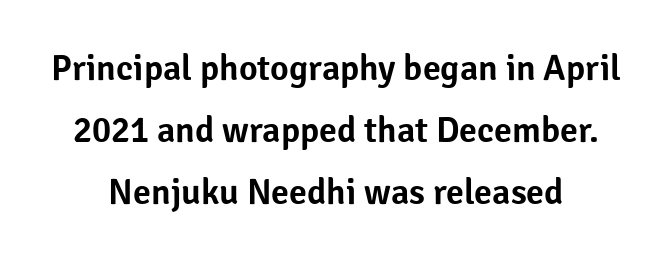
Q: Is the text italic (slanted)? A: No, it is upright.
Q: Is the typeface a serif or a sans-serif typeface? A: Sans-serif.
Q: Is the text underlined? A: No.
Q: How is the paragraph aligned? A: Centered.
Q: Is the spacing between letters normal or unusually wide? A: Normal.
Q: Width (condensed, normal, or wide)? A: Normal.
Q: Stroke contrast? A: Low.
Q: x-height? A: Medium.
Q: Monospaced? A: No.
